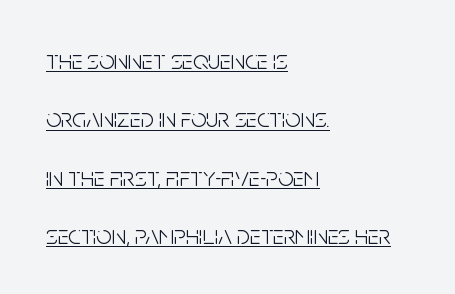
Q: Is the text bold? A: No.
Q: Is the text italic (slanted)? A: No, it is upright.
Q: Is the text underlined? A: Yes.
Q: How is the paragraph aligned? A: Left-aligned.
Q: Is the spacing between letters normal or unusually wide? A: Normal.
Q: Is the spacing between lines tight, normal or loose? A: Loose.
